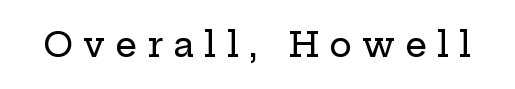
Q: Is the text italic (slanted)? A: No, it is upright.
Q: Is the typeface a serif or a sans-serif typeface? A: Serif.
Q: Is the text underlined? A: No.
Q: Is the spacing between letters normal or unusually wide? A: Unusually wide.
Q: Width (condensed, normal, or wide)? A: Wide.
Q: Stroke contrast? A: Low.
Q: x-height? A: Medium.
Q: Monospaced? A: No.
